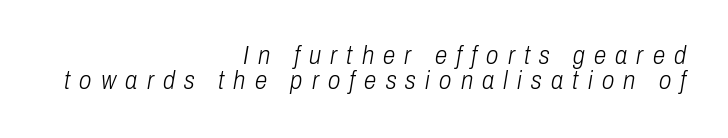
The text carries the slant typical of an italic or oblique font. How are the letters spaced? Widely, with obvious added tracking. These lines are set flush right with a ragged left edge. The space between consecutive lines is stingy.
